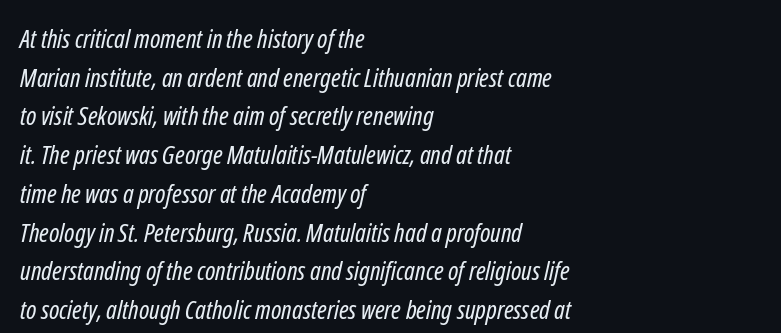
The image shows 26 px text type; set left-aligned, normal line spacing (1.49x), normal letter spacing, not underlined.
